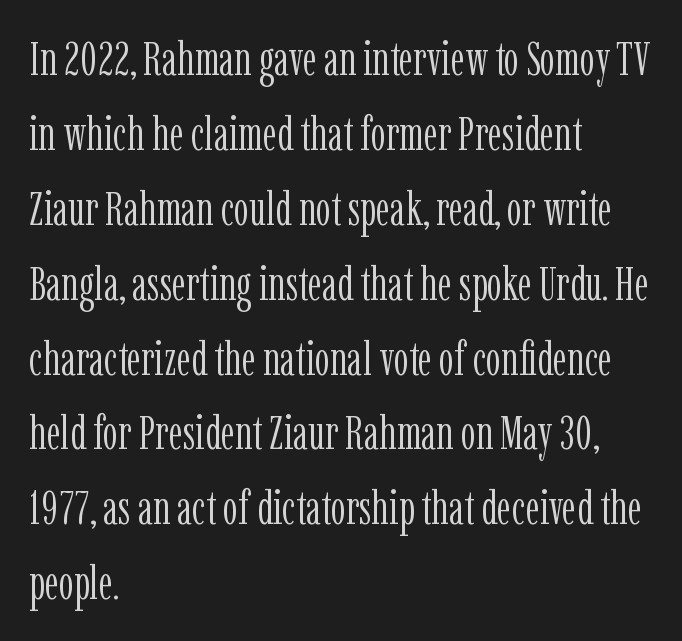
Are there feet on the stems? There are — it's a serif. Stems and bowls with no extra thickness — not bold. Nope, not italic — everything's standing straight. Here the designer chose a conventional face with non-uniform glyph widths.
